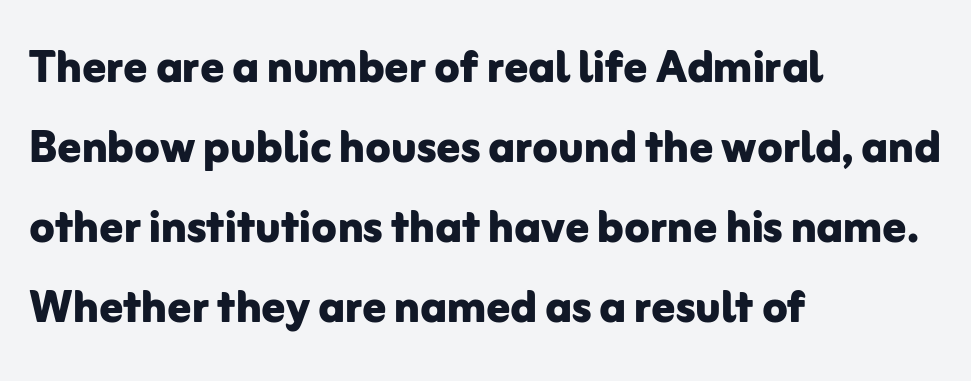
The ragged edge is on the right, which tells us the setting is flush left. Vertically, the passage feels balanced, rows spaced as you'd expect. Students, this is bold: see how much ink each stroke carries. Glance below the letters and you will spot only blank space. Tracking value appears to be zero — textbook default spacing. Think of a printed novel: that variable character pitch is what you see here.
